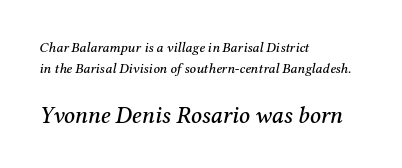
You can tell it's italic because the verticals aren't actually vertical. Each word holds together tightly as a unit, with standard inter-letter gaps. Whoever set this made the second block the dominant, larger element. The zone under the glyphs is completely vacant. The paragraph has a hard left edge and a soft right edge.
